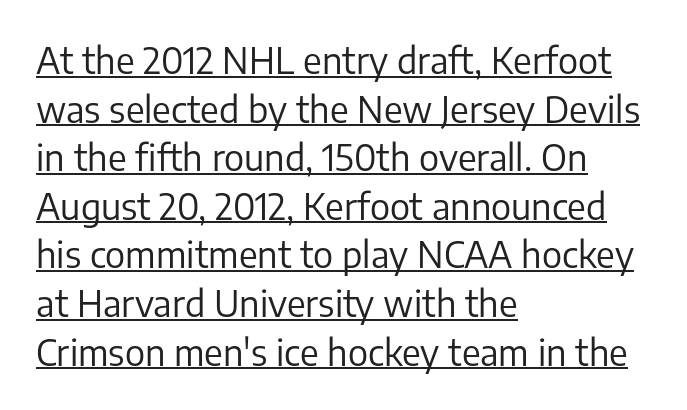
The image shows 36 px regular-weight sans-serif type, upright; set left-aligned, normal line spacing (1.35x), normal letter spacing, underlined; low stroke contrast and a medium x-height.
